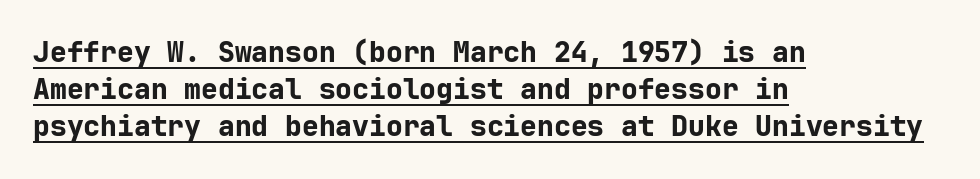
{"serif": "no", "italic": "no", "bold": "yes", "weight": "bold", "width": "normal", "stroke_contrast": "low", "x_height": "medium", "underline": "yes", "align": "left", "line_spacing": "normal", "line_spacing_ratio": 1.33, "letter_spacing": "normal", "letter_spacing_em": 0.0, "glyph_px": 28}
